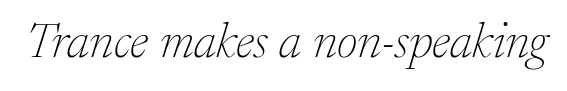
The image shows 50 px thin serif type, italic (leaning right); set normal letter spacing, not underlined; low stroke contrast and a medium x-height.
